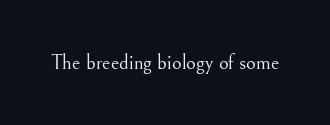
The image shows 21 px text type, upright; set normal letter spacing, not underlined.
